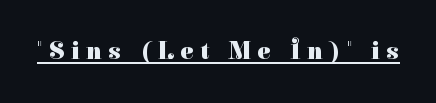
Q: Is the text bold? A: Yes.
Q: Is the text italic (slanted)? A: No, it is upright.
Q: Is the text underlined? A: Yes.
Q: Is the spacing between letters normal or unusually wide? A: Unusually wide.
